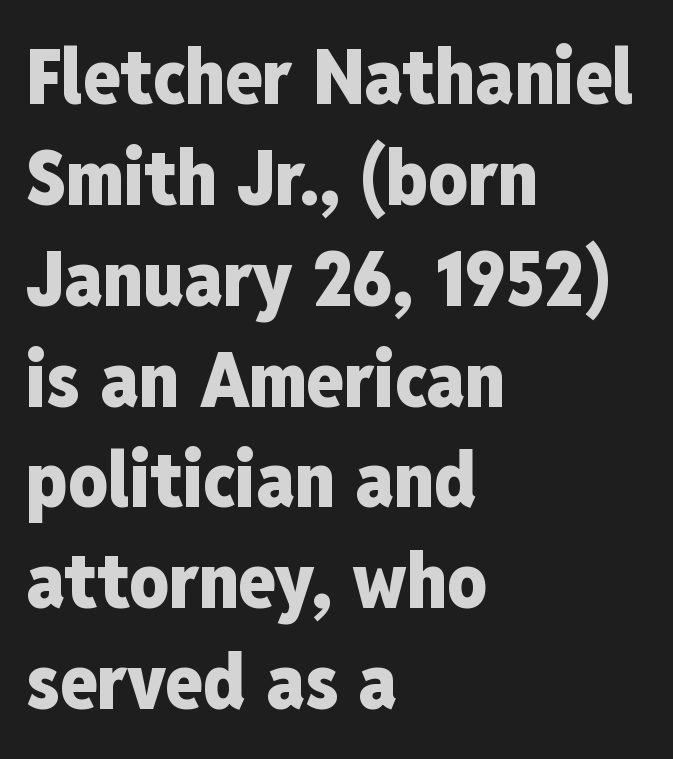
{"serif": "no", "italic": "no", "bold": "yes", "weight": "heavy", "width": "condensed", "stroke_contrast": "low", "x_height": "medium", "monospaced": "no", "underline": "no", "align": "left", "line_spacing": "normal", "line_spacing_ratio": 1.31, "letter_spacing": "normal", "letter_spacing_em": 0.0, "glyph_px": 77}
